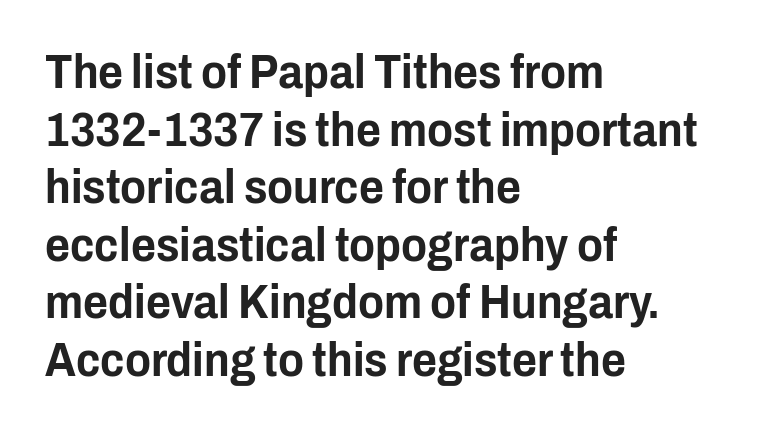
Q: Is the text italic (slanted)? A: No, it is upright.
Q: Is the typeface a serif or a sans-serif typeface? A: Sans-serif.
Q: Is the text underlined? A: No.
Q: How is the paragraph aligned? A: Left-aligned.
Q: Is the spacing between letters normal or unusually wide? A: Normal.
Q: Width (condensed, normal, or wide)? A: Condensed.
Q: Stroke contrast? A: Low.
Q: x-height? A: Medium.
Q: Monospaced? A: No.
